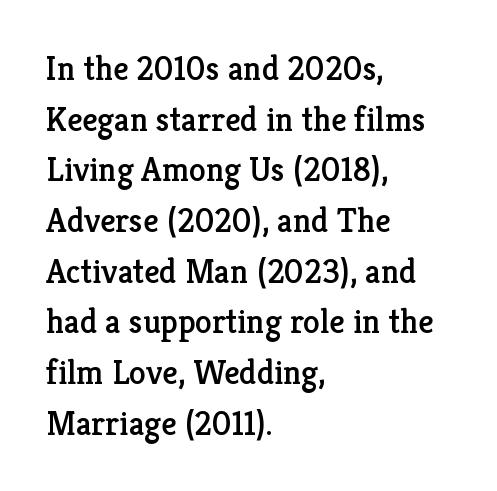
The image shows 34 px serif type, upright; set left-aligned, normal line spacing (1.49x), normal letter spacing, not underlined; low stroke contrast and a medium x-height.
